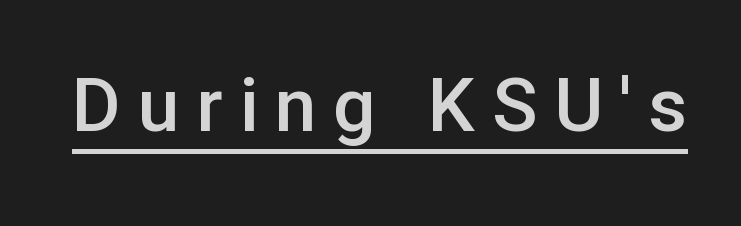
You can see a thin bar hugging the bottom of the glyphs. Inter-character spacing is expanded well beyond the font's built-in metrics. This is sans-serif lettering, the kind often seen on screens and signage. Is there any slant? The stems are plumb.
